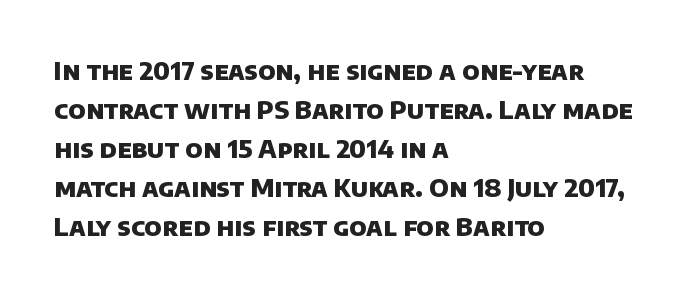
The image shows 25 px bold type; set left-aligned, normal line spacing (1.56x), normal letter spacing, not underlined.
